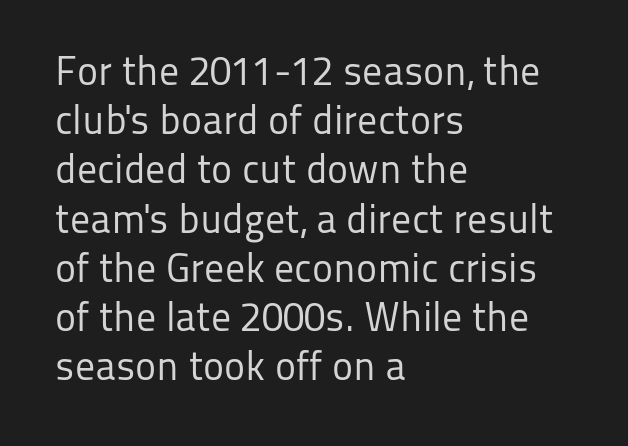
{"serif": "no", "italic": "no", "bold": "no", "weight": "regular", "width": "normal", "stroke_contrast": "low", "x_height": "medium", "monospaced": "no", "underline": "no", "align": "left", "line_spacing_ratio": 1.23, "letter_spacing": "normal", "letter_spacing_em": 0.0, "glyph_px": 40}
